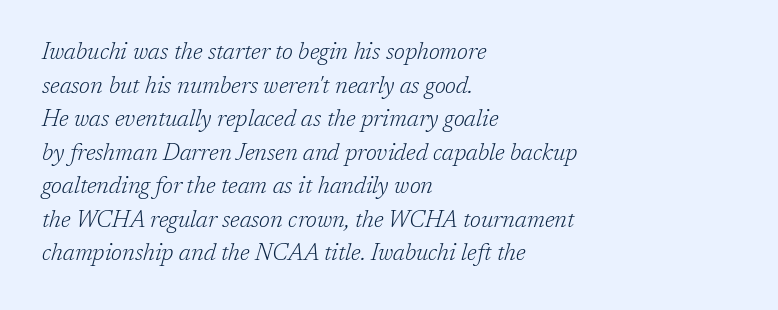
Is the type slanted? Yes — the strokes lean at a clear angle. Visually the block forms a straight wall on the left and a jagged coastline on the right. These lines sit exactly where default settings would place them. The letters sit at their default tracking, neither squeezed nor spread. Stems here are at most as thick as an everyday book face.
